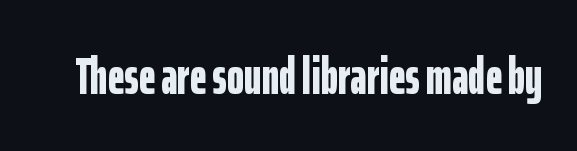
Upright lettering throughout. Does the type have serifs? No, each stem ends abruptly. This rendering features lettering with no underline. The rendering uses natural spacing where letterforms have individual widths.
